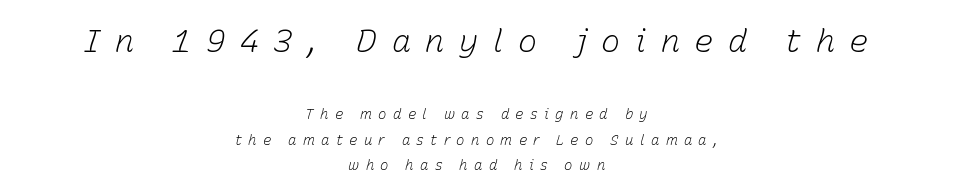
The image shows 32 px light type, italic (leaning right); set centered, line spacing 1.83x, unusually wide letter spacing (+0.45 em), not underlined; the first (top) block is 2.29x larger; low stroke contrast and a medium x-height.
